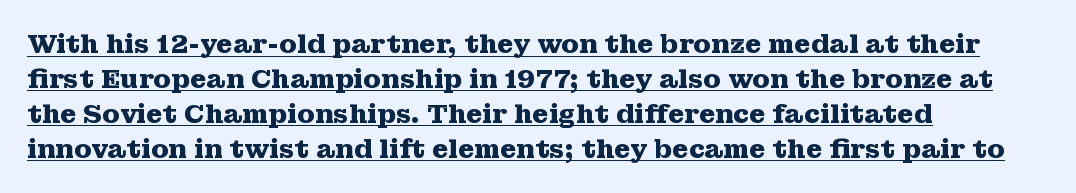
The passage shown is underscored from start to finish. If you drew a line through each stem, it would be perfectly vertical. The rendering uses a moderate line-height, typical for paragraphs. Honestly, the letter spacing is just normal — you wouldn't notice it. Line starts are locked; line ends wander. The strokes are fattened all the way to bold.
